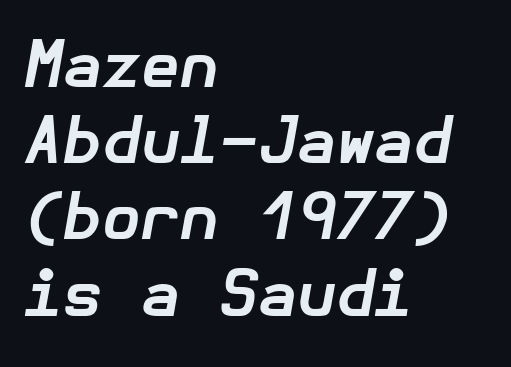
{"italic": "yes", "lean": "right", "slant_degrees": 10, "bold": "yes", "weight": "bold", "width": "normal", "stroke_contrast": "low", "x_height": "medium", "underline": "no", "align": "left", "line_spacing_ratio": 1.21, "letter_spacing": "normal", "letter_spacing_em": 0.0, "glyph_px": 63}
